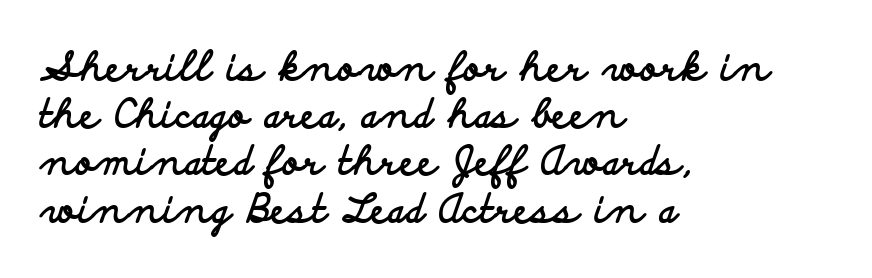
The image shows 39 px bold, wide sans-serif type; set left-aligned, line spacing 1.21x, normal letter spacing, not underlined; low stroke contrast and a small x-height.
